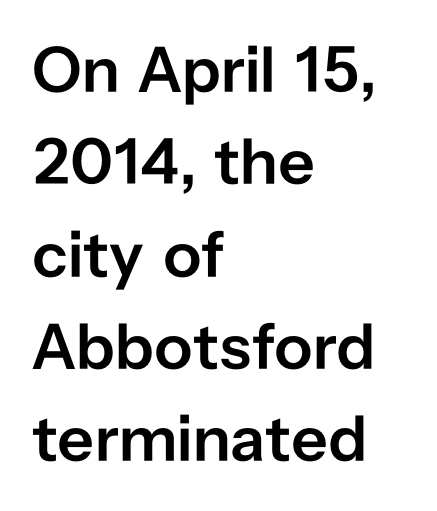
Q: Is the text bold? A: Semi-bold.
Q: Is the text italic (slanted)? A: No, it is upright.
Q: Is the typeface a serif or a sans-serif typeface? A: Sans-serif.
Q: Is the text underlined? A: No.
Q: How is the paragraph aligned? A: Left-aligned.
Q: Is the spacing between letters normal or unusually wide? A: Normal.
Q: Is the spacing between lines tight, normal or loose? A: Normal.
Q: Width (condensed, normal, or wide)? A: Normal.
Q: Stroke contrast? A: Low.
Q: x-height? A: Medium.
Q: Monospaced? A: No.
